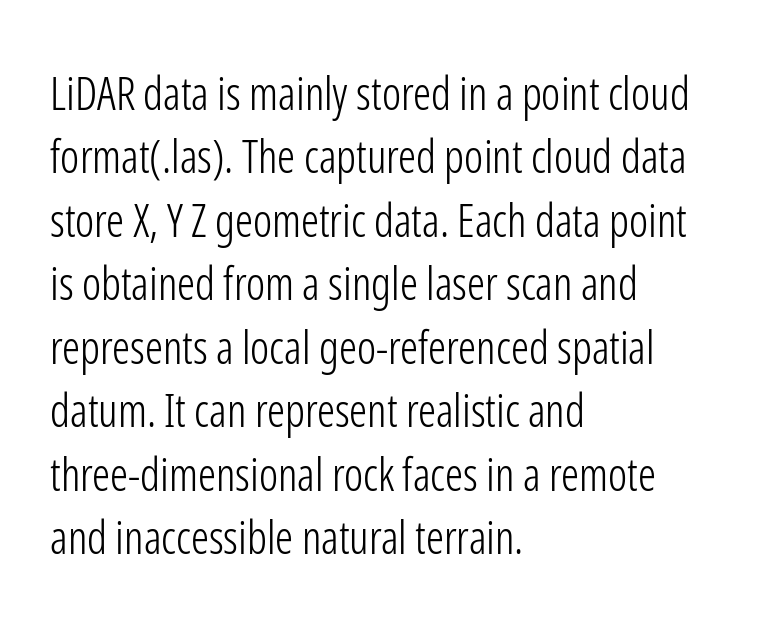
{"serif": "no", "italic": "no", "bold": "no", "weight": "light", "width": "condensed", "stroke_contrast": "low", "x_height": "medium", "monospaced": "no", "underline": "no", "align": "left", "line_spacing": "normal", "line_spacing_ratio": 1.41, "letter_spacing": "normal", "letter_spacing_em": 0.0, "glyph_px": 45}
